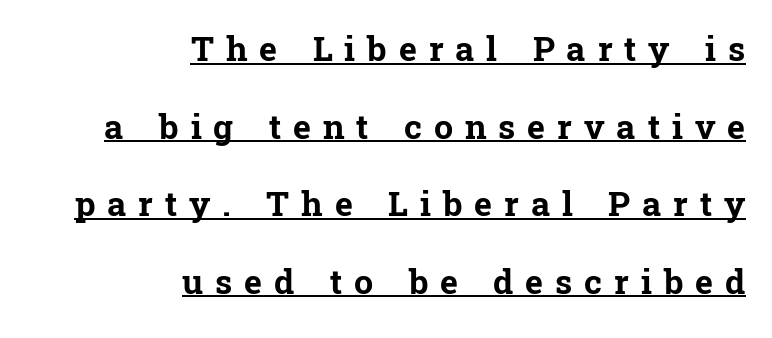
{"serif": "yes", "italic": "no", "bold": "yes", "weight": "bold", "width": "normal", "stroke_contrast": "low", "x_height": "medium", "monospaced": "no", "underline": "yes", "align": "right", "line_spacing": "loose", "line_spacing_ratio": 2.28, "letter_spacing": "wide", "letter_spacing_em": 0.35, "glyph_px": 34}
